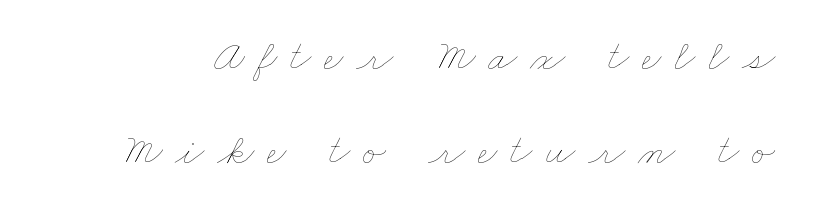
Q: Is the text bold? A: No.
Q: Is the text underlined? A: No.
Q: Is the spacing between letters normal or unusually wide? A: Unusually wide.
Q: Is the spacing between lines tight, normal or loose? A: Loose.
Q: Width (condensed, normal, or wide)? A: Wide.
Q: Stroke contrast? A: Low.
Q: x-height? A: Small.
Q: Monospaced? A: No.
